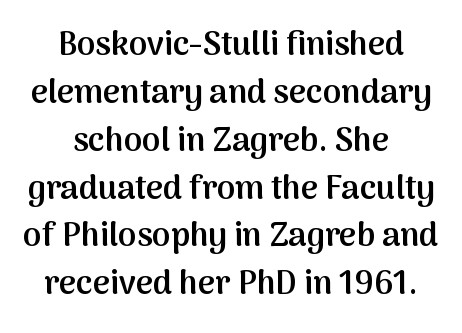
Reading down the block, each line starts at a different indent, mirrored at its end. The gap between lines stays unmarked. This is moderately heavy type, rendered in semibold. Look at the bottom of the vertical strokes: they stop flat, with no serifs.
